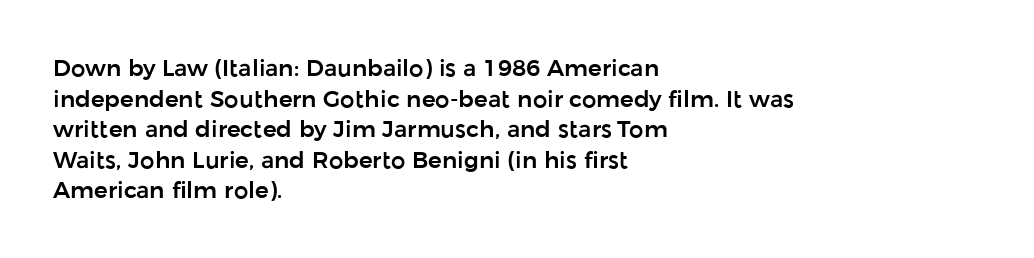
{"italic": "no", "underline": "no", "align": "left", "line_spacing": "normal", "line_spacing_ratio": 1.33, "letter_spacing": "normal", "letter_spacing_em": 0.0, "glyph_px": 23}
